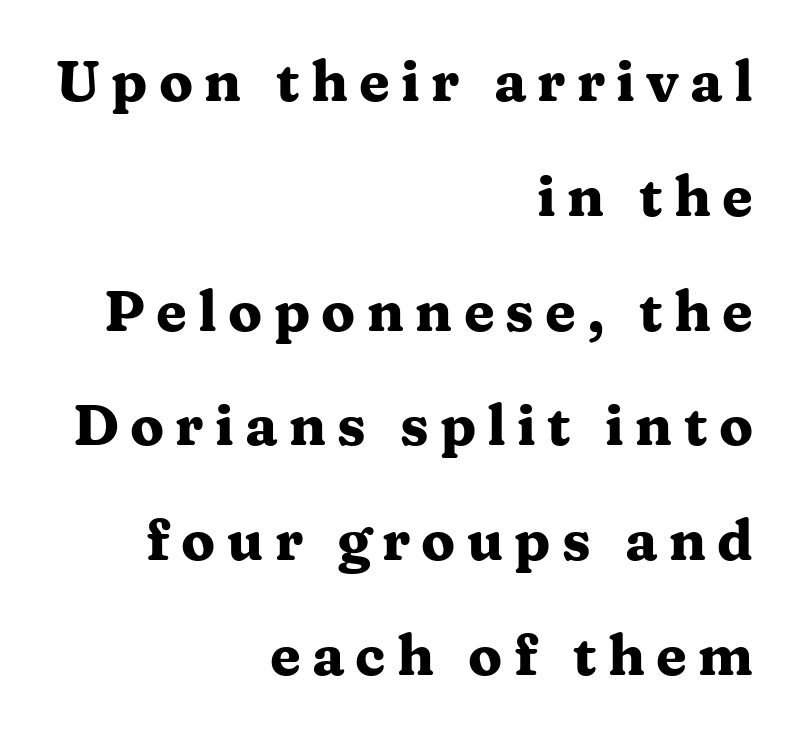
Q: Is the text bold? A: Yes.
Q: Is the text italic (slanted)? A: No, it is upright.
Q: Is the typeface a serif or a sans-serif typeface? A: Serif.
Q: Is the text underlined? A: No.
Q: How is the paragraph aligned? A: Right-aligned.
Q: Is the spacing between letters normal or unusually wide? A: Unusually wide.
Q: Is the spacing between lines tight, normal or loose? A: Loose.
Q: Width (condensed, normal, or wide)? A: Wide.
Q: Stroke contrast? A: Medium.
Q: x-height? A: Medium.
Q: Monospaced? A: No.
